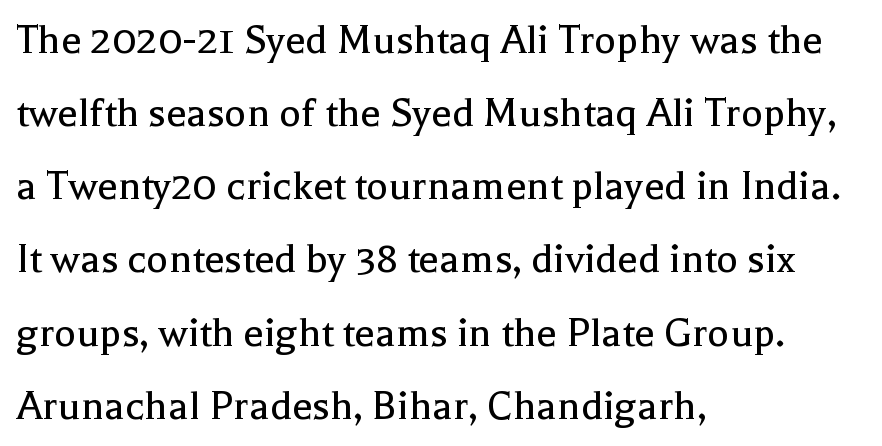
The image shows 46 px regular-weight serif type, upright; set left-aligned, normal line spacing (1.59x), normal letter spacing, not underlined; a medium x-height.
